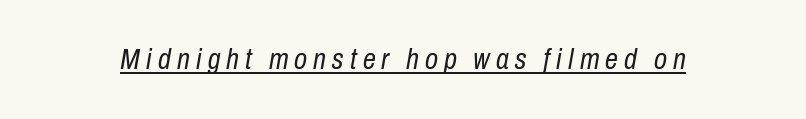
Display-style spreading of the glyphs; the letterfit is very open. The font sits on the lighter half of the weight spectrum, regular included. The sample's only ornament is a line tracing under the words. These lines are rendered in a variable-pitch font. There's an unmistakable incline to the writing here.
